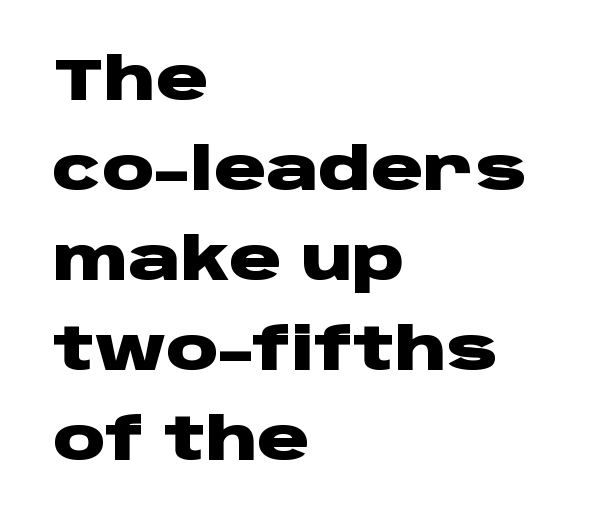
The image shows 58 px heavy, wide sans-serif type, upright; set left-aligned, normal line spacing (1.55x), normal letter spacing, not underlined; low stroke contrast and a large x-height.
